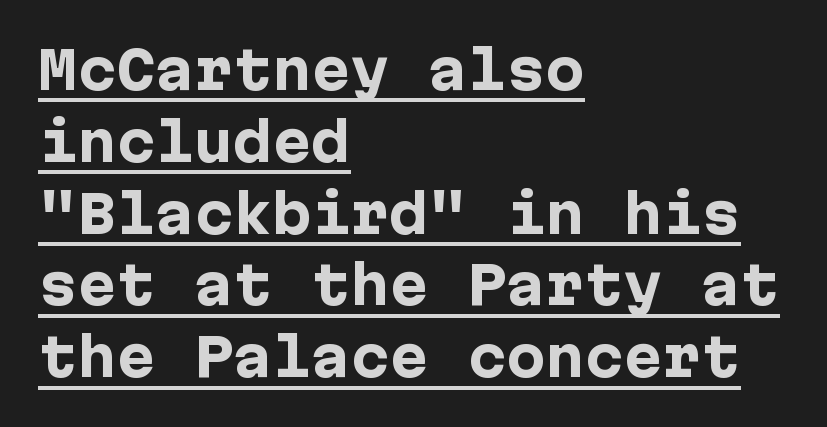
The image shows 52 px heavy sans-serif type, upright; set left-aligned, normal line spacing (1.38x), normal letter spacing, underlined; low stroke contrast and a medium x-height.
